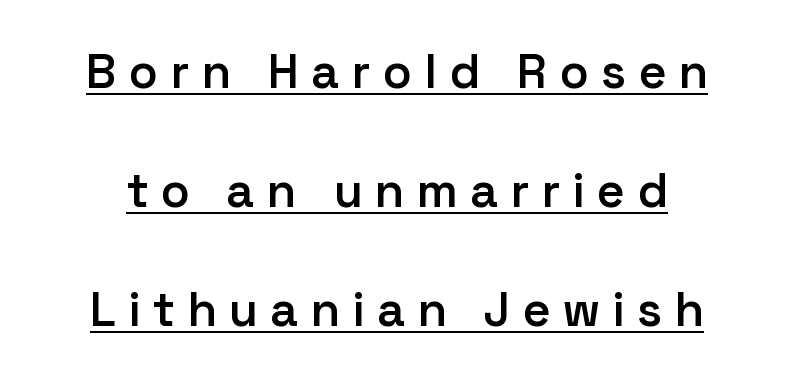
{"serif": "no", "italic": "no", "bold": "semi", "weight": "semibold", "width": "normal", "stroke_contrast": "low", "x_height": "medium", "monospaced": "no", "underline": "yes", "line_spacing": "loose", "line_spacing_ratio": 2.48, "letter_spacing": "wide", "letter_spacing_em": 0.28, "glyph_px": 48}
